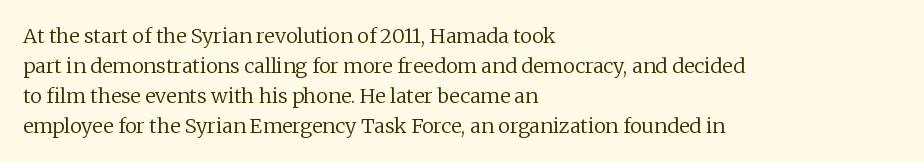
The face looks like a standard text weight, possibly lighter. A normal amount of white space separates one row of letters from the next. Line beginnings align vertically; line endings do not. The horizontal fit of the characters is conventional and even. The passage shown is not underscored anywhere.
